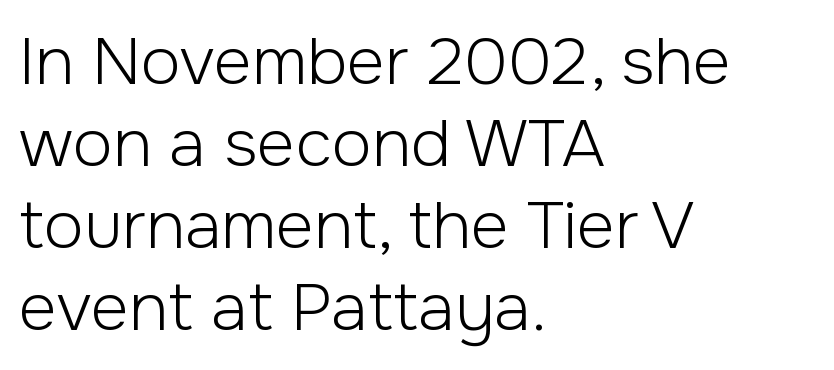
The image shows 66 px light sans-serif type, upright; set left-aligned, line spacing 1.24x, normal letter spacing, not underlined; low stroke contrast and a medium x-height.
